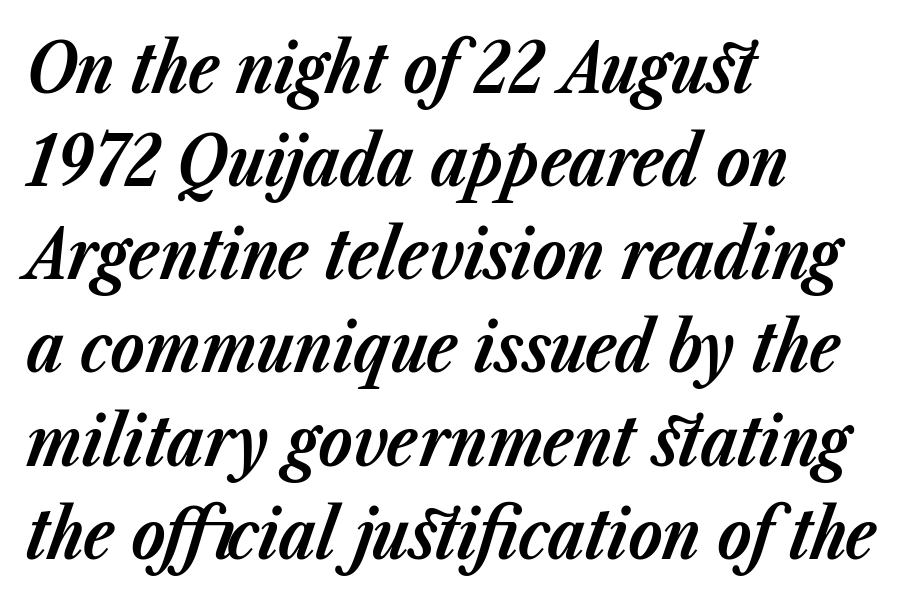
The gap between lines stays unmarked. A typesetter would call this proportional, since set widths differ per character. Emphasis-style slanted type is in use. This rendering uses left alignment, leaving the right contour irregular. Honestly, the letter spacing is just normal — you wouldn't notice it.
